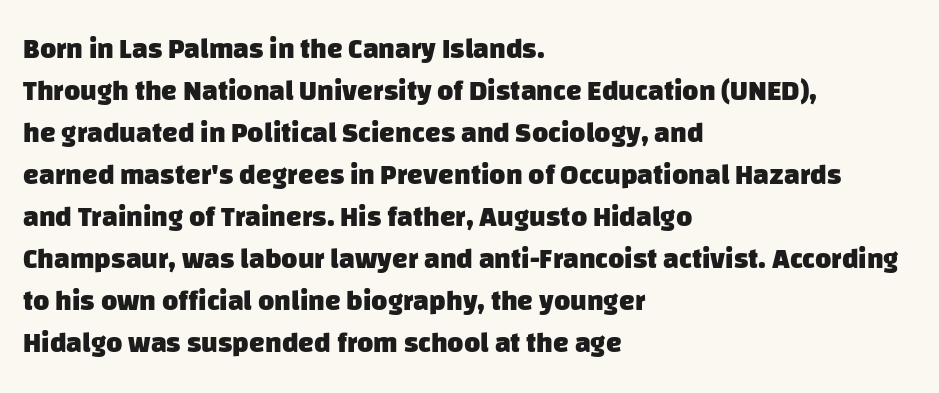
The image shows 28 px heavy sans-serif type; set left-aligned, normal line spacing (1.5x), normal letter spacing, not underlined; low stroke contrast and a large x-height.
